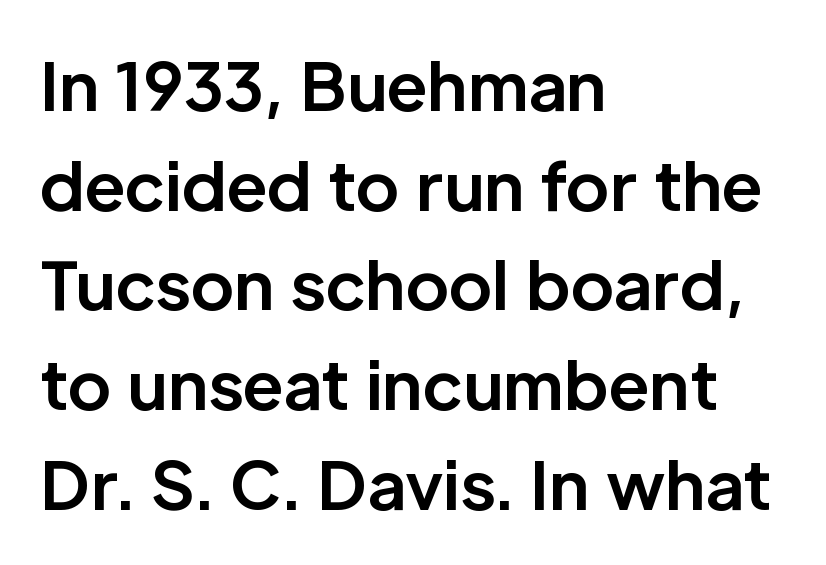
The rows are spaced the way most documents space them. The gaps between neighbouring characters are ordinary and unremarkable. I'd call this a sans setting — the letters go barefoot. Visually the block forms a straight wall on the left and a jagged coastline on the right. The specimen reads as upright at a glance. Spacing verdict: proportional, widths tailored to each character.
